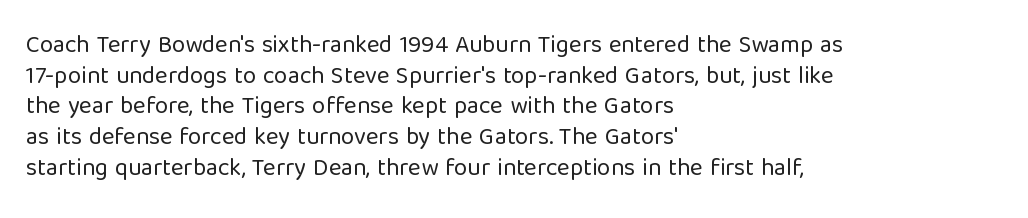
The image shows 24 px text type, upright; set left-aligned, normal line spacing (1.28x), normal letter spacing, not underlined.
